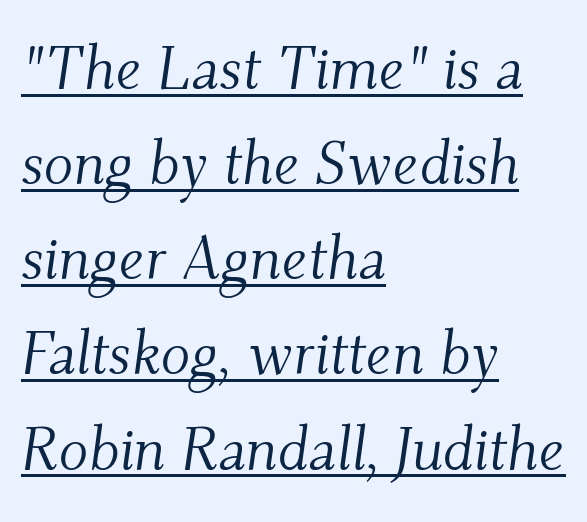
Q: Is the text bold? A: No.
Q: Is the text italic (slanted)? A: Yes, it leans right by about 9 degrees.
Q: Is the typeface a serif or a sans-serif typeface? A: Serif.
Q: Is the text underlined? A: Yes.
Q: How is the paragraph aligned? A: Left-aligned.
Q: Is the spacing between letters normal or unusually wide? A: Normal.
Q: Is the spacing between lines tight, normal or loose? A: Normal.
Q: Width (condensed, normal, or wide)? A: Normal.
Q: Stroke contrast? A: Medium.
Q: x-height? A: Small.
Q: Monospaced? A: No.
